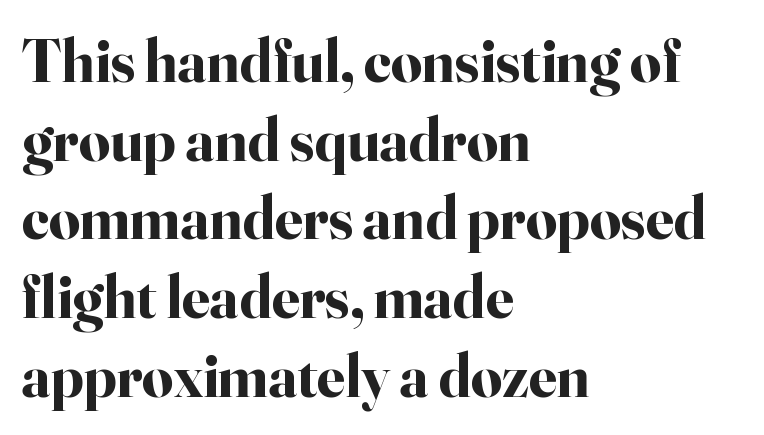
Q: Is the text bold? A: Yes.
Q: Is the text italic (slanted)? A: No, it is upright.
Q: Is the typeface a serif or a sans-serif typeface? A: Serif.
Q: Is the text underlined? A: No.
Q: How is the paragraph aligned? A: Left-aligned.
Q: Is the spacing between letters normal or unusually wide? A: Normal.
Q: Is the spacing between lines tight, normal or loose? A: Normal.
Q: Width (condensed, normal, or wide)? A: Normal.
Q: Stroke contrast? A: High.
Q: x-height? A: Small.
Q: Monospaced? A: No.
